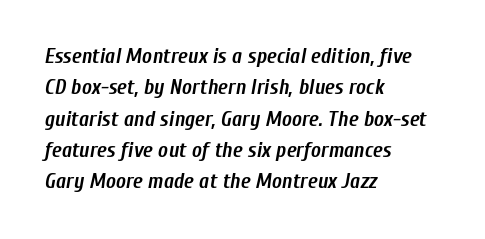
{"italic": "yes", "lean": "right", "slant_degrees": 10, "bold": "yes", "underline": "no", "align": "left", "line_spacing": "normal", "line_spacing_ratio": 1.49, "letter_spacing": "normal", "letter_spacing_em": 0.0, "glyph_px": 21}
